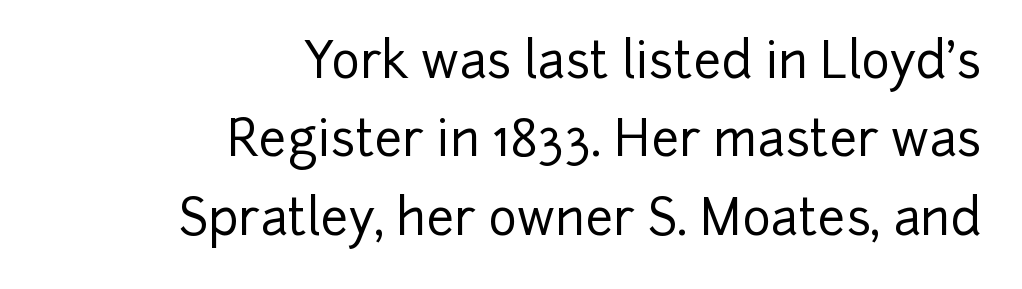
{"serif": "no", "italic": "no", "width": "normal", "stroke_contrast": "low", "x_height": "medium", "monospaced": "no", "underline": "no", "align": "right", "line_spacing": "normal", "line_spacing_ratio": 1.6, "letter_spacing": "normal", "letter_spacing_em": 0.0, "glyph_px": 49}
